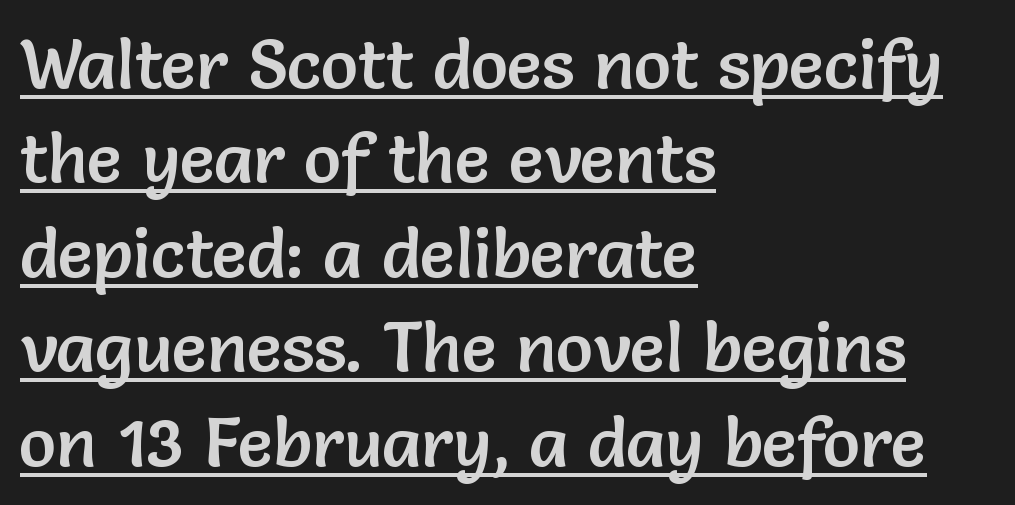
Q: Is the text italic (slanted)? A: No, it is upright.
Q: Is the typeface a serif or a sans-serif typeface? A: Sans-serif.
Q: Is the text underlined? A: Yes.
Q: How is the paragraph aligned? A: Left-aligned.
Q: Is the spacing between letters normal or unusually wide? A: Normal.
Q: Is the spacing between lines tight, normal or loose? A: Normal.
Q: Width (condensed, normal, or wide)? A: Normal.
Q: Stroke contrast? A: Low.
Q: x-height? A: Medium.
Q: Monospaced? A: No.
